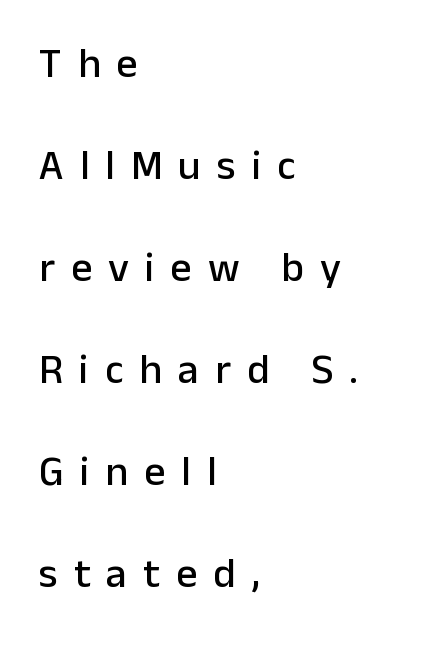
Q: Is the text italic (slanted)? A: No, it is upright.
Q: Is the typeface a serif or a sans-serif typeface? A: Sans-serif.
Q: Is the text underlined? A: No.
Q: How is the paragraph aligned? A: Left-aligned.
Q: Is the spacing between letters normal or unusually wide? A: Unusually wide.
Q: Is the spacing between lines tight, normal or loose? A: Loose.
Q: Width (condensed, normal, or wide)? A: Normal.
Q: Stroke contrast? A: Low.
Q: x-height? A: Medium.
Q: Monospaced? A: No.
